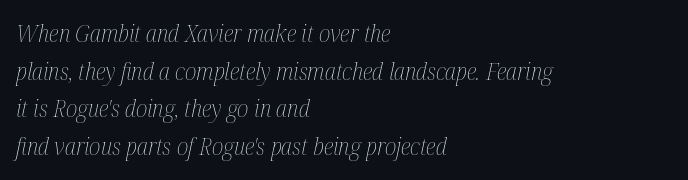
Which margin do the lines hug? The left one — the right edge is uneven. If you drew a line through each stem, it would be angled. Default kerning and tracking; the words read as compact shapes. Words float on clear page, feet unadorned. The strokes are not fattened; the text isn't bold. Normally led — the rows are evenly, conventionally spaced.
